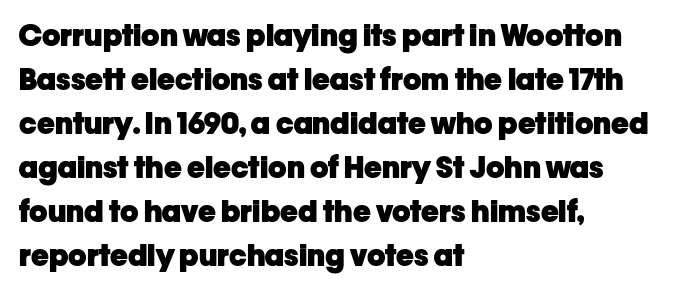
Q: Is the text bold? A: Yes.
Q: Is the text italic (slanted)? A: No, it is upright.
Q: Is the typeface a serif or a sans-serif typeface? A: Sans-serif.
Q: Is the text underlined? A: No.
Q: How is the paragraph aligned? A: Left-aligned.
Q: Is the spacing between letters normal or unusually wide? A: Normal.
Q: Is the spacing between lines tight, normal or loose? A: Normal.
Q: Width (condensed, normal, or wide)? A: Normal.
Q: Stroke contrast? A: Low.
Q: x-height? A: Medium.
Q: Monospaced? A: No.
